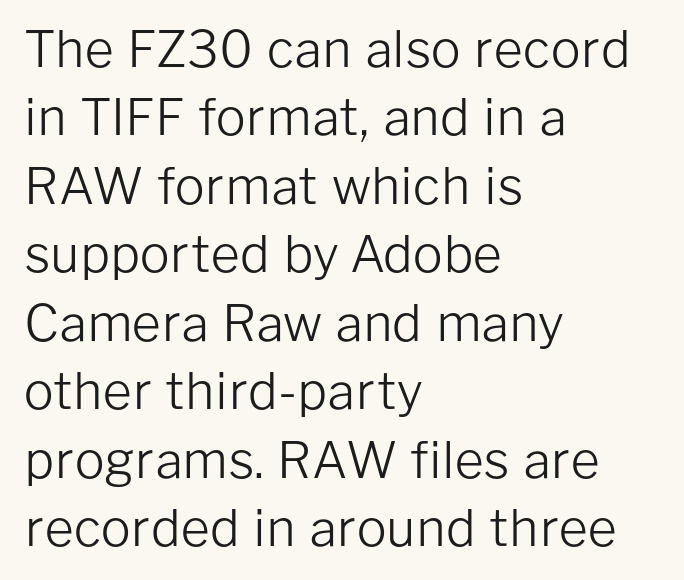
Q: Is the text bold? A: No.
Q: Is the text italic (slanted)? A: No, it is upright.
Q: Is the typeface a serif or a sans-serif typeface? A: Sans-serif.
Q: Is the text underlined? A: No.
Q: How is the paragraph aligned? A: Left-aligned.
Q: Is the spacing between letters normal or unusually wide? A: Normal.
Q: Is the spacing between lines tight, normal or loose? A: Normal.
Q: Width (condensed, normal, or wide)? A: Normal.
Q: Stroke contrast? A: Low.
Q: x-height? A: Medium.
Q: Monospaced? A: No.
